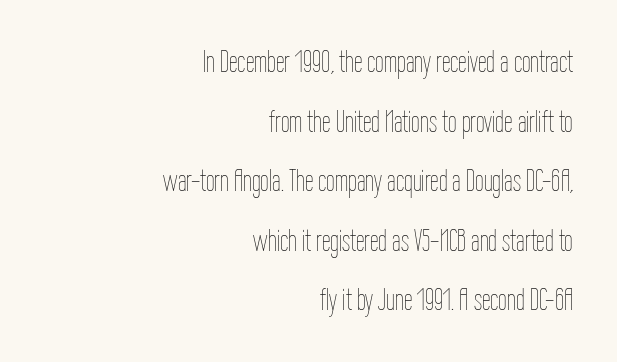
The image shows 31 px thin, condensed type, upright; set right-aligned, loose line spacing (1.92x), normal letter spacing, not underlined; low stroke contrast and a medium x-height.
